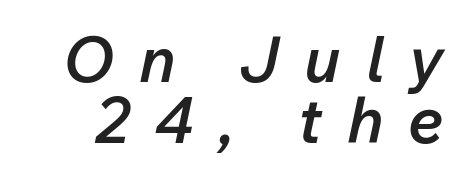
The image shows 63 px semibold type, italic (leaning right); set tight line spacing (0.97x), unusually wide letter spacing (+0.39 em), not underlined; low stroke contrast and a medium x-height.
